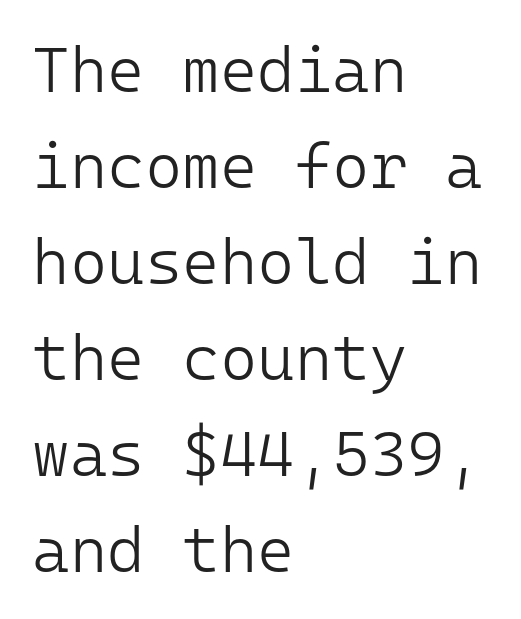
{"serif": "no", "italic": "no", "bold": "no", "weight": "light", "width": "normal", "stroke_contrast": "low", "x_height": "medium", "monospaced": "yes", "underline": "no", "align": "left", "line_spacing": "normal", "line_spacing_ratio": 1.5, "letter_spacing": "normal", "letter_spacing_em": 0.0, "glyph_px": 64}
